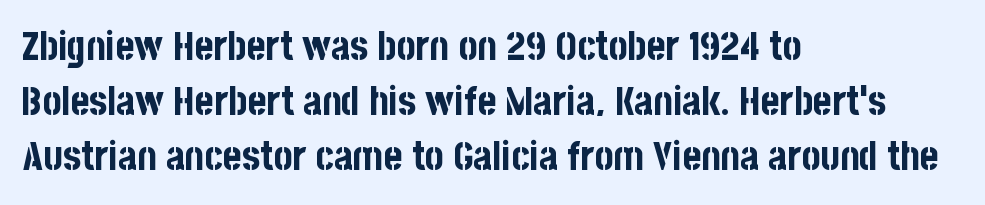
Looks like regular typesetting: each glyph gets only the width it needs. When letters stand straight like this, we call the style roman or upright. Successive baselines arrive at the customary interval. Weight: bold.
